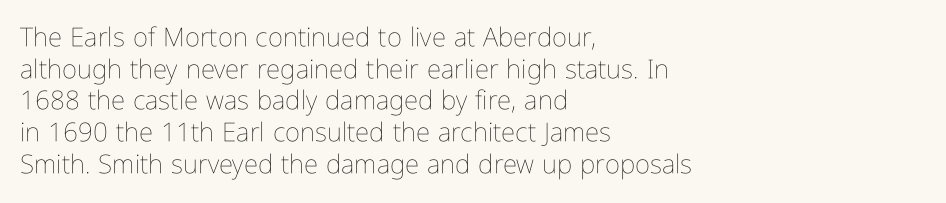
{"italic": "no", "bold": "no", "underline": "no", "align": "left", "line_spacing_ratio": 1.22, "letter_spacing": "normal", "letter_spacing_em": 0.0, "glyph_px": 26}
